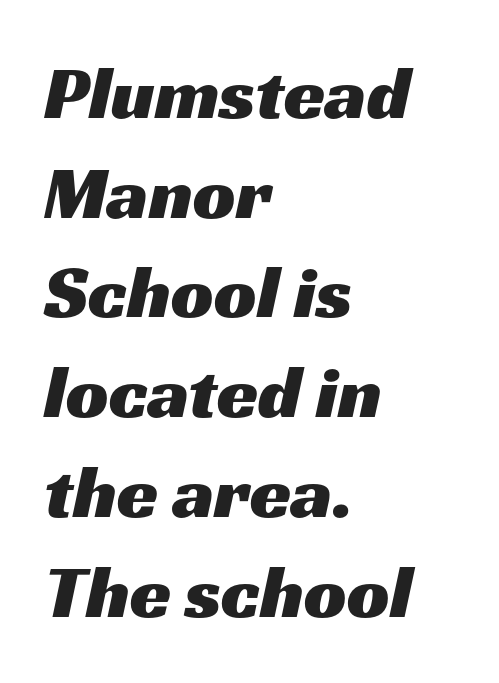
{"serif": "no", "width": "wide", "stroke_contrast": "medium", "x_height": "medium", "monospaced": "no", "underline": "no", "align": "left", "line_spacing": "normal", "line_spacing_ratio": 1.33, "letter_spacing": "normal", "letter_spacing_em": 0.0, "glyph_px": 75}
